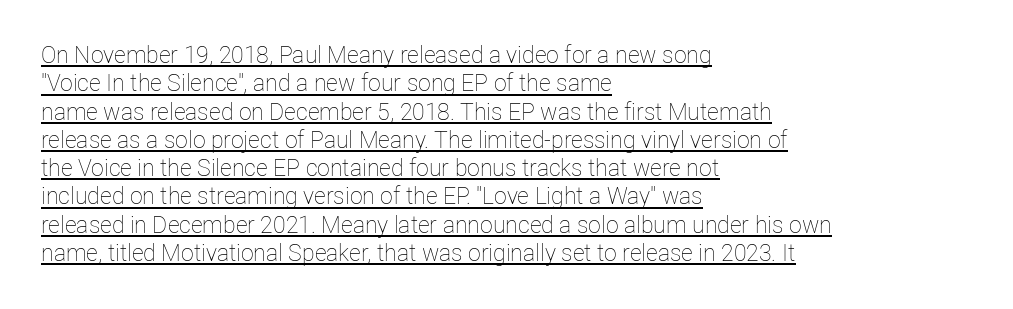
Q: Is the text bold? A: No.
Q: Is the text italic (slanted)? A: No, it is upright.
Q: Is the text underlined? A: Yes.
Q: How is the paragraph aligned? A: Left-aligned.
Q: Is the spacing between letters normal or unusually wide? A: Normal.
